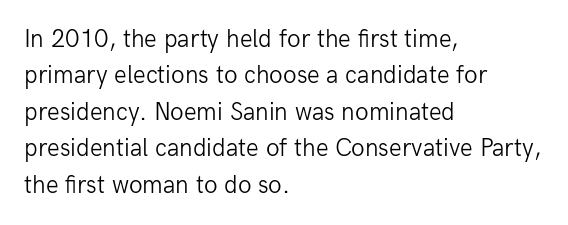
{"italic": "no", "bold": "no", "underline": "no", "align": "left", "line_spacing": "normal", "line_spacing_ratio": 1.46, "letter_spacing": "normal", "letter_spacing_em": 0.0, "glyph_px": 25}
